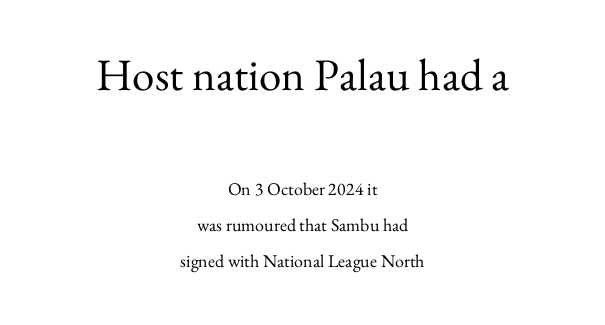
Q: Is the text bold? A: No.
Q: Is the text italic (slanted)? A: No, it is upright.
Q: Is the typeface a serif or a sans-serif typeface? A: Serif.
Q: Is the text underlined? A: No.
Q: How is the paragraph aligned? A: Centered.
Q: Is the spacing between letters normal or unusually wide? A: Normal.
Q: Is the spacing between lines tight, normal or loose? A: Loose.
Q: Which block of text is set in a larger size, the first (top) or the second (bottom)? A: The first (top) one.
Q: Width (condensed, normal, or wide)? A: Normal.
Q: Stroke contrast? A: Medium.
Q: x-height? A: Small.
Q: Monospaced? A: No.
